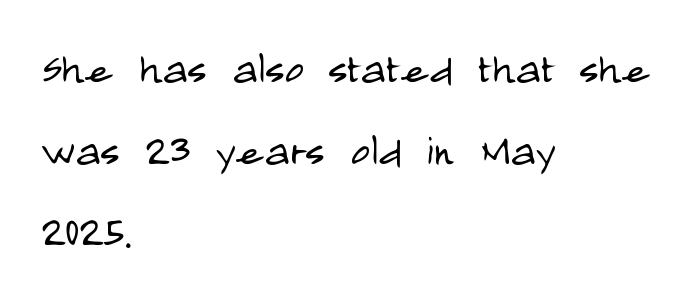
Q: Is the text bold? A: No.
Q: Is the text italic (slanted)? A: No, it is upright.
Q: Is the typeface a serif or a sans-serif typeface? A: Sans-serif.
Q: Is the text underlined? A: No.
Q: How is the paragraph aligned? A: Left-aligned.
Q: Is the spacing between letters normal or unusually wide? A: Normal.
Q: Is the spacing between lines tight, normal or loose? A: Normal.
Q: Width (condensed, normal, or wide)? A: Condensed.
Q: Stroke contrast? A: Low.
Q: x-height? A: Large.
Q: Monospaced? A: No.
